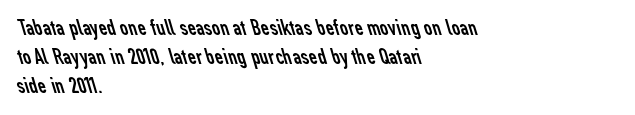
{"bold": "no", "underline": "no", "align": "left", "line_spacing": "normal", "line_spacing_ratio": 1.27, "letter_spacing": "normal", "letter_spacing_em": 0.0, "glyph_px": 23}
